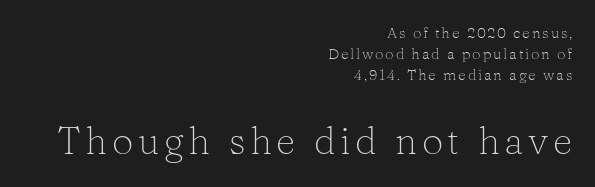
Successive baselines arrive at the customary interval. Bigger letters appear in the bottom chunk; the top chunk is reduced. Layout note: lines flush right. Posture: straight, roman, zero tilt. Check the space under the baseline: it is left empty. Bold? No — there's no thickening of the strokes.
